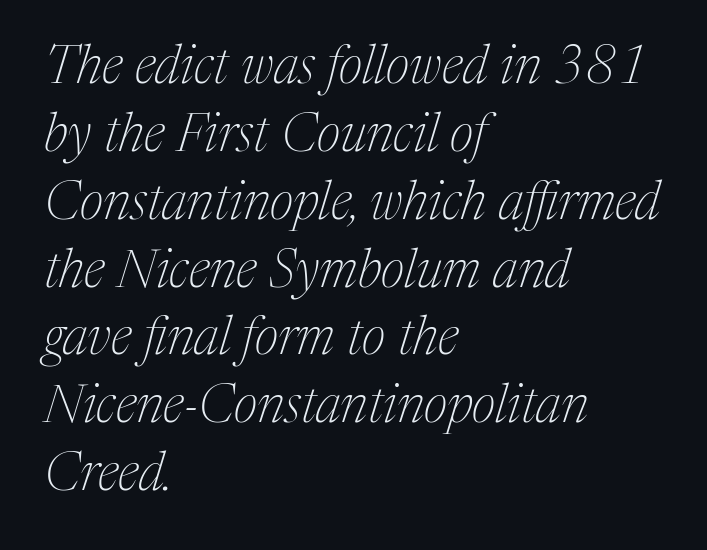
{"serif": "yes", "italic": "yes", "lean": "right", "slant_degrees": 17, "bold": "no", "weight": "thin", "width": "normal", "stroke_contrast": "medium", "x_height": "medium", "monospaced": "no", "underline": "no", "align": "left", "line_spacing": "normal", "line_spacing_ratio": 1.28, "letter_spacing": "normal", "letter_spacing_em": 0.0, "glyph_px": 53}
